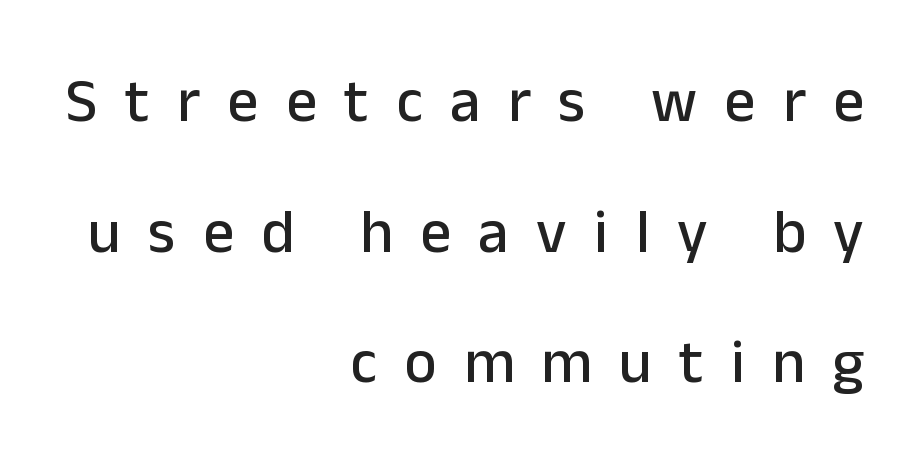
Leading is clearly above the norm, producing a sparse column. One-word summary of the alignment: right. Think of a printed novel: that variable character pitch is what you see here. This rendering widens character spacing well past its baseline value. Ascenders rise straight up at ninety degrees. Serif or sans? Sans — the stroke terminals are bare.
